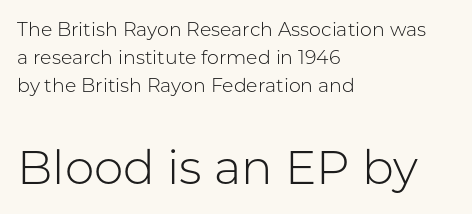
{"serif": "no", "italic": "no", "bold": "no", "weight": "light", "width": "normal", "stroke_contrast": "low", "x_height": "medium", "monospaced": "no", "underline": "no", "align": "left", "line_spacing": "normal", "line_spacing_ratio": 1.47, "letter_spacing": "normal", "letter_spacing_em": 0.0, "larger_block": "second", "size_ratio": 2.47, "glyph_px": 47}
